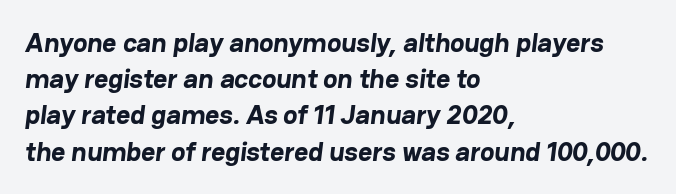
Compared with typical body copy, the letter spacing here is the same. Line beginnings align vertically; line endings do not. How would I describe the line gaps? Plain and ordinary. You'd pick this weight for a headline — it's a proper bold. The words here are not underlined.
